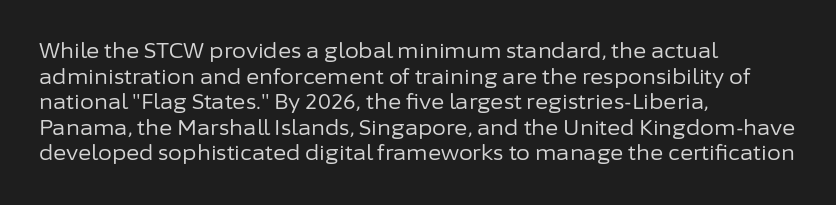
{"italic": "no", "bold": "no", "underline": "no", "align": "left", "line_spacing": "normal", "line_spacing_ratio": 1.28, "letter_spacing": "normal", "letter_spacing_em": 0.0, "glyph_px": 20}
